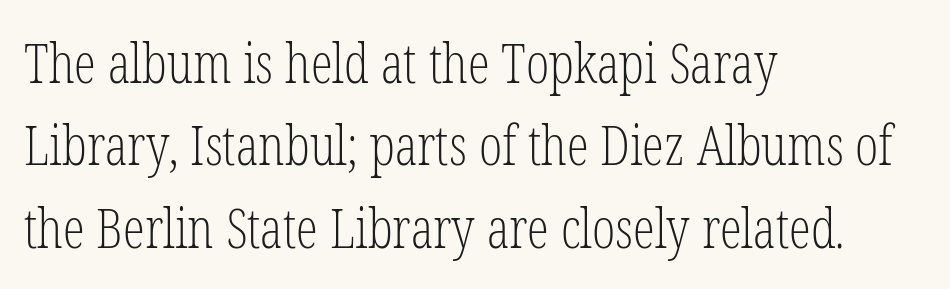
Q: Is the text bold? A: No.
Q: Is the text italic (slanted)? A: No, it is upright.
Q: Is the typeface a serif or a sans-serif typeface? A: Serif.
Q: Is the text underlined? A: No.
Q: How is the paragraph aligned? A: Left-aligned.
Q: Is the spacing between letters normal or unusually wide? A: Normal.
Q: Is the spacing between lines tight, normal or loose? A: Normal.
Q: Width (condensed, normal, or wide)? A: Condensed.
Q: Stroke contrast? A: Low.
Q: x-height? A: Medium.
Q: Monospaced? A: No.
